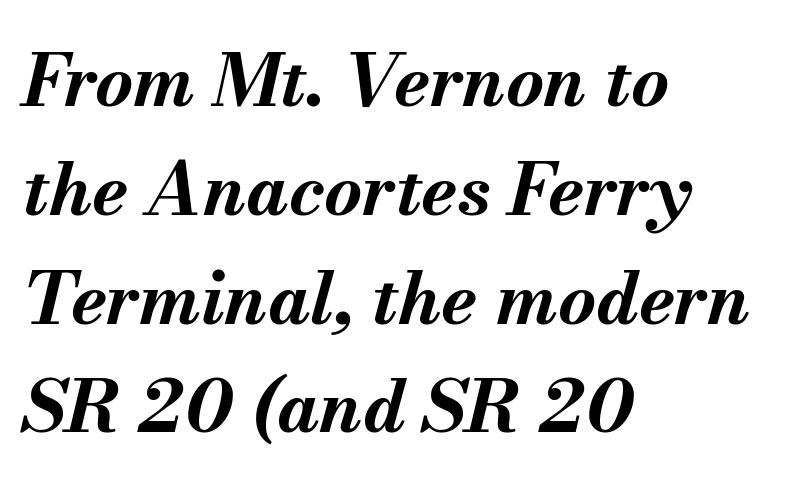
Compared with a centered layout, this one pins lines to the left instead. Look at the tracking — it's just the regular setting, nothing added. Notice how the stems are inclined rather than vertical — that's the hallmark of italics. Regarding leading, the lines here are spaced in the standard way. Typographic density is high because the face is bold. This sample has the flowing, uneven cadence of proportional lettering.
